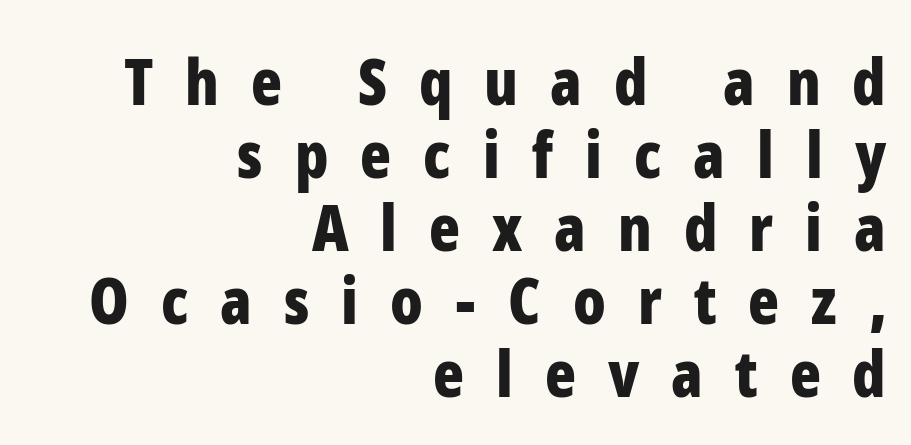
Here the glyphs are tracked loosely, breaking word shapes into spaced letters. Regarding leading, the lines here are crowded together. What weight is shown? A full bold with thick strokes. Upright lettering throughout. Bare-footed words on every line.
